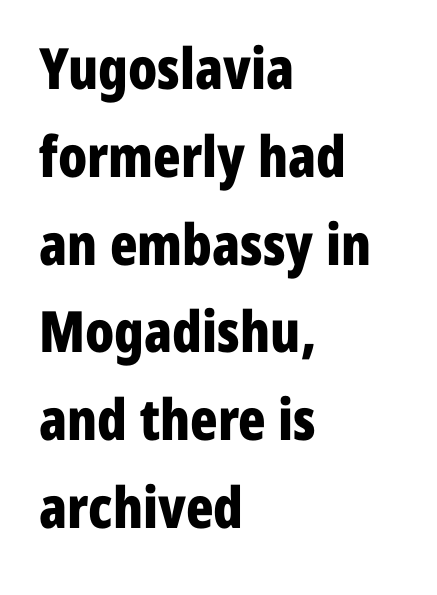
Spacing verdict: proportional, widths tailored to each character. Ordinary non-slanted type is in use. A student would call this left alignment; a typographer would say flush left, rag right. These lines are composed in type without serifs. Standard letterfit; no display-style spreading of the glyphs. Its strokes are broad and dark, the hallmark of bold type.
